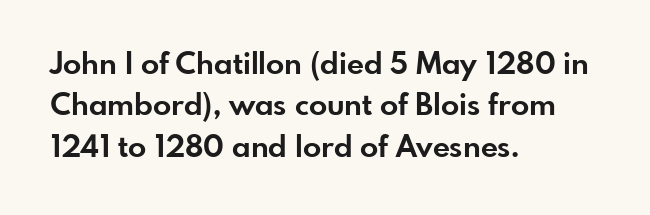
How heavy is the stroke? Heavy — this is a bold. The letterforms sit shoulder to shoulder at normal distance. The typesetter chose a ragged-right arrangement here. These lines sit exactly where default settings would place them. Here the designer chose a conventional face with non-uniform glyph widths.
